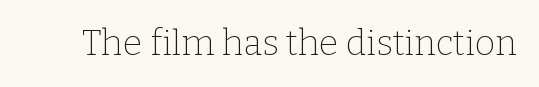
Q: Is the text bold? A: No.
Q: Is the text italic (slanted)? A: No, it is upright.
Q: Is the typeface a serif or a sans-serif typeface? A: Serif.
Q: Is the text underlined? A: No.
Q: Is the spacing between letters normal or unusually wide? A: Normal.
Q: Width (condensed, normal, or wide)? A: Normal.
Q: Stroke contrast? A: Low.
Q: x-height? A: Medium.
Q: Monospaced? A: No.
